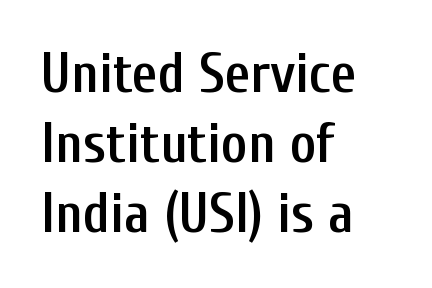
Note: no serifs on the glyphs. The passage shown is typed in a proportional face where columns would drift. How are the letters spaced? Ordinarily, with no added tracking. The paragraph shown leans on its left margin. The line-height multiplier appears to be the usual default.
